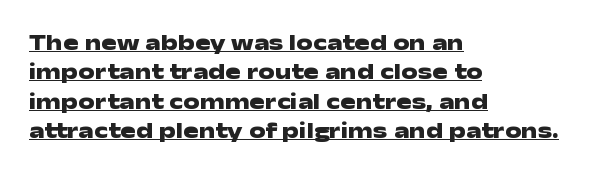
{"italic": "no", "bold": "yes", "underline": "yes", "align": "left", "line_spacing": "normal", "line_spacing_ratio": 1.28, "letter_spacing": "normal", "letter_spacing_em": 0.0, "glyph_px": 23}
